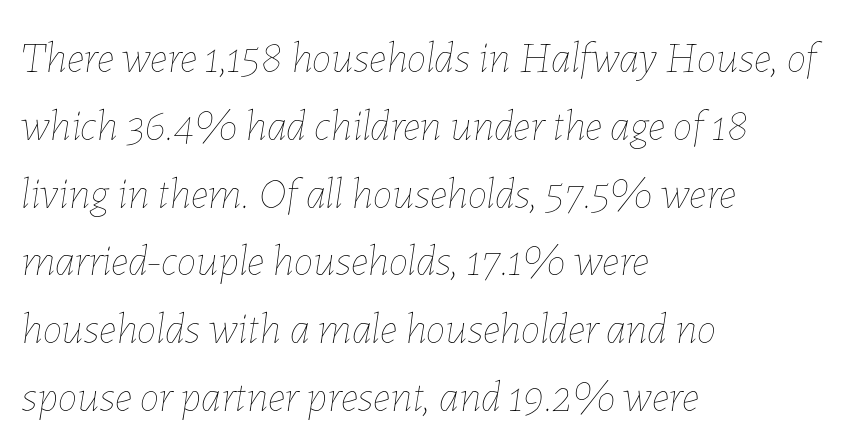
Q: Is the text bold? A: No.
Q: Is the text italic (slanted)? A: Yes, it leans right by about 7 degrees.
Q: Is the text underlined? A: No.
Q: How is the paragraph aligned? A: Left-aligned.
Q: Is the spacing between letters normal or unusually wide? A: Normal.
Q: Is the spacing between lines tight, normal or loose? A: Normal.
Q: Width (condensed, normal, or wide)? A: Normal.
Q: Stroke contrast? A: Low.
Q: x-height? A: Medium.
Q: Monospaced? A: No.
